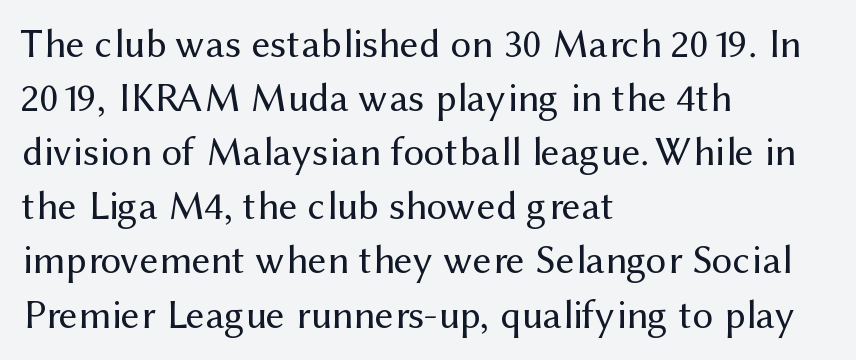
Q: Is the text bold? A: No.
Q: Is the text italic (slanted)? A: No, it is upright.
Q: Is the typeface a serif or a sans-serif typeface? A: Sans-serif.
Q: Is the text underlined? A: No.
Q: How is the paragraph aligned? A: Left-aligned.
Q: Is the spacing between letters normal or unusually wide? A: Normal.
Q: Is the spacing between lines tight, normal or loose? A: Normal.
Q: Width (condensed, normal, or wide)? A: Normal.
Q: Stroke contrast? A: Medium.
Q: x-height? A: Medium.
Q: Monospaced? A: No.
